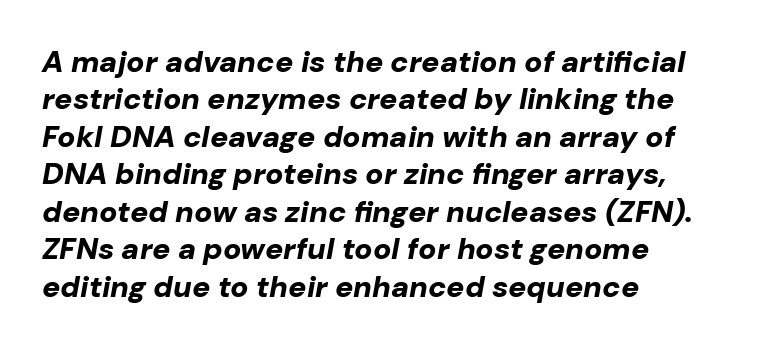
Q: Is the text bold? A: Yes.
Q: Is the text italic (slanted)? A: Yes, it leans right by about 10 degrees.
Q: Is the text underlined? A: No.
Q: How is the paragraph aligned? A: Left-aligned.
Q: Is the spacing between letters normal or unusually wide? A: Normal.
Q: Is the spacing between lines tight, normal or loose? A: Normal.
Q: Width (condensed, normal, or wide)? A: Normal.
Q: Stroke contrast? A: Low.
Q: x-height? A: Medium.
Q: Monospaced? A: No.
